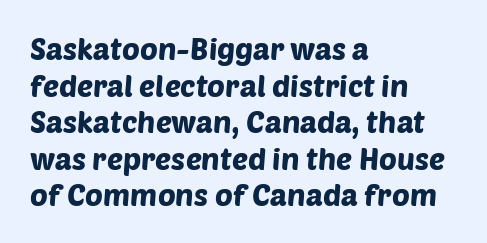
Note the varied advance widths — an 'i' is clearly narrower than an 'm'. The letters sit at their default tracking, neither squeezed nor spread. The font family rendered here belongs to the sans-serif group. Caption: multi-line text, flush left, ragged right. Unmarked baselines from the first word to the last.
